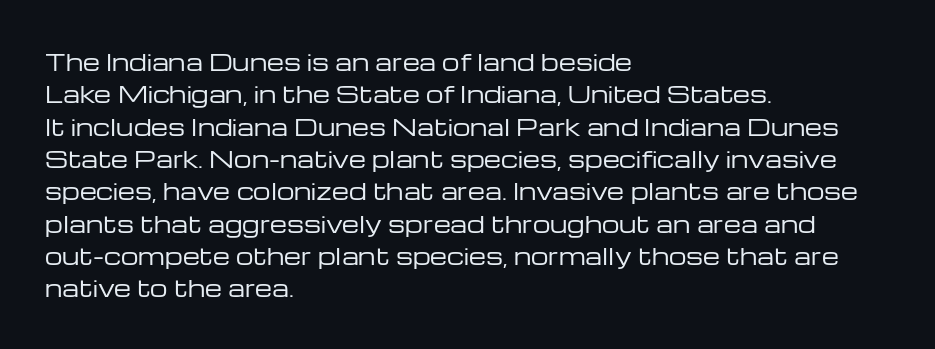
Q: Is the text bold? A: No.
Q: Is the text italic (slanted)? A: No, it is upright.
Q: Is the text underlined? A: No.
Q: How is the paragraph aligned? A: Left-aligned.
Q: Is the spacing between letters normal or unusually wide? A: Normal.
Q: Is the spacing between lines tight, normal or loose? A: Normal.
